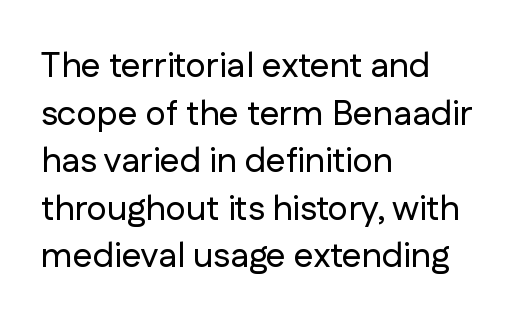
Q: Is the text italic (slanted)? A: No, it is upright.
Q: Is the typeface a serif or a sans-serif typeface? A: Sans-serif.
Q: Is the text underlined? A: No.
Q: How is the paragraph aligned? A: Left-aligned.
Q: Is the spacing between letters normal or unusually wide? A: Normal.
Q: Is the spacing between lines tight, normal or loose? A: Normal.
Q: Width (condensed, normal, or wide)? A: Normal.
Q: Stroke contrast? A: Low.
Q: x-height? A: Medium.
Q: Monospaced? A: No.
